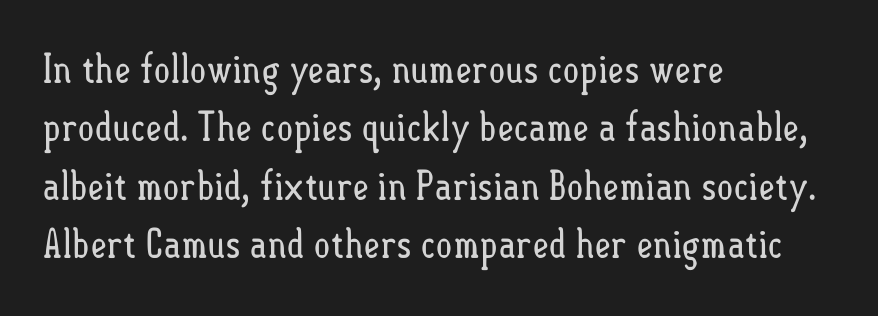
{"italic": "no", "bold": "no", "weight": "regular", "width": "condensed", "stroke_contrast": "low", "x_height": "small", "monospaced": "no", "underline": "no", "align": "left", "line_spacing": "normal", "line_spacing_ratio": 1.46, "letter_spacing": "normal", "letter_spacing_em": 0.0, "glyph_px": 40}
